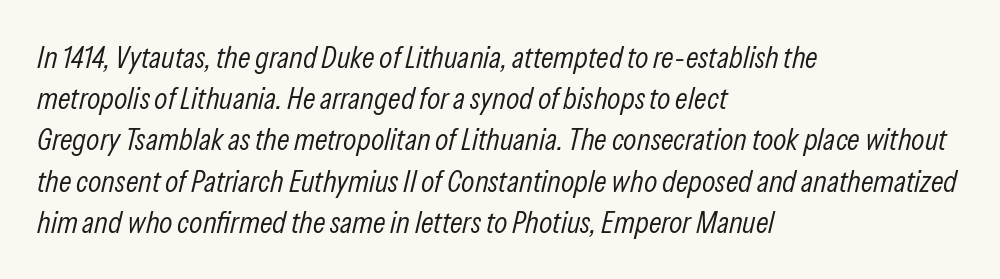
Which margin do the lines hug? The left one — the right edge is uneven. Proportional: the letters do not fall into vertical columns. Evenly set lines give the paragraph a standard silhouette. The type is set solid horizontally, with unmodified tracking. Decoration check: the copy has no underline.
